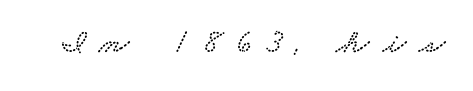
Q: Is the text underlined? A: No.
Q: Is the spacing between letters normal or unusually wide? A: Unusually wide.
Q: Width (condensed, normal, or wide)? A: Wide.
Q: Stroke contrast? A: Low.
Q: x-height? A: Small.
Q: Monospaced? A: No.
